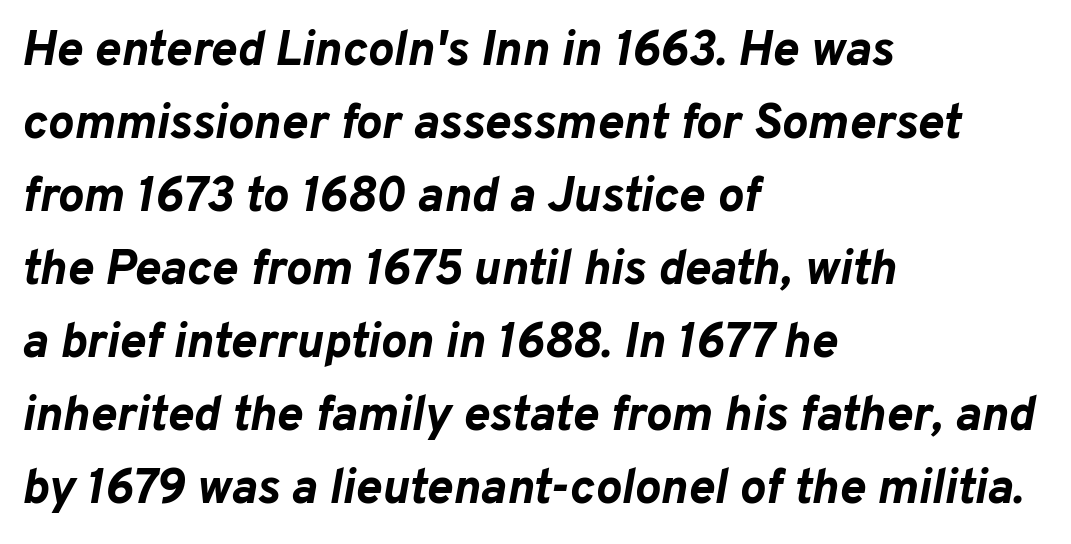
The image shows 49 px bold type, italic (leaning right); set left-aligned, normal line spacing (1.49x), normal letter spacing, not underlined; low stroke contrast and a medium x-height.
